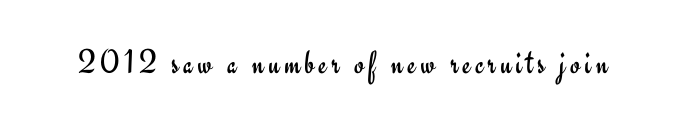
The type family on display is of the sans-serif kind. Glance below the letters and you will spot only blank space. Here the designer chose a conventional face with non-uniform glyph widths. Stems here are at most as thick as an everyday book face.
